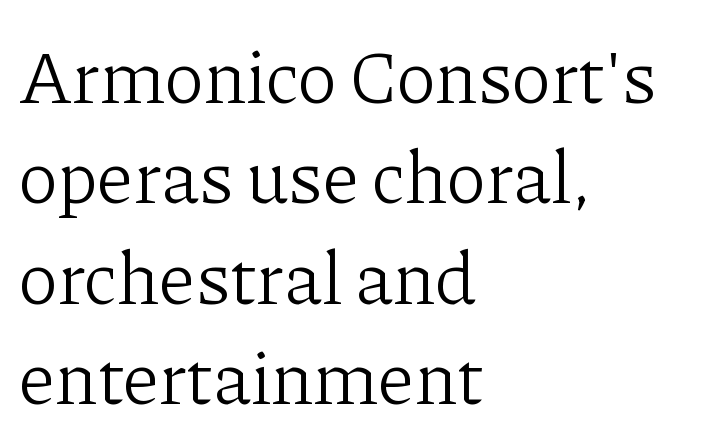
{"serif": "yes", "italic": "no", "bold": "no", "weight": "light", "width": "normal", "stroke_contrast": "low", "x_height": "medium", "monospaced": "no", "underline": "no", "align": "left", "line_spacing": "normal", "line_spacing_ratio": 1.34, "letter_spacing": "normal", "letter_spacing_em": 0.0, "glyph_px": 75}
